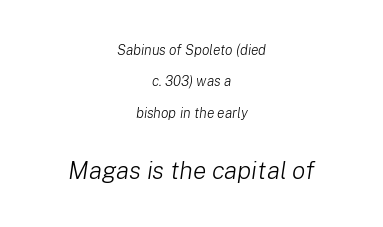
A student would notice the bottom passage is typeset larger than what precedes it. This rendering leaves character spacing at its baseline value. Does the copy run flush right? No — it is centered line by line. Is this a heavy cut? Hardly; it is regular or lighter. Is the type slanted? Yes — the strokes lean at a clear angle.
